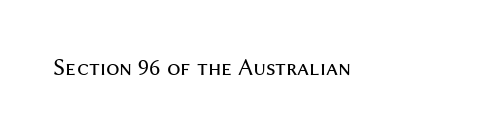
The image shows 24 px text type, upright; set normal letter spacing, not underlined.
